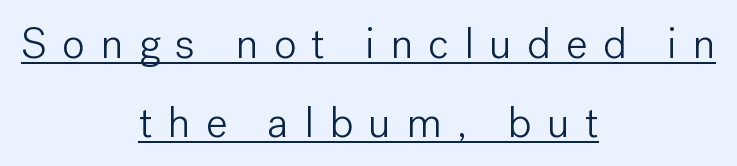
Q: Is the text bold? A: No.
Q: Is the text italic (slanted)? A: No, it is upright.
Q: Is the typeface a serif or a sans-serif typeface? A: Sans-serif.
Q: Is the text underlined? A: Yes.
Q: How is the paragraph aligned? A: Centered.
Q: Is the spacing between letters normal or unusually wide? A: Unusually wide.
Q: Width (condensed, normal, or wide)? A: Normal.
Q: Stroke contrast? A: Low.
Q: x-height? A: Medium.
Q: Monospaced? A: No.
